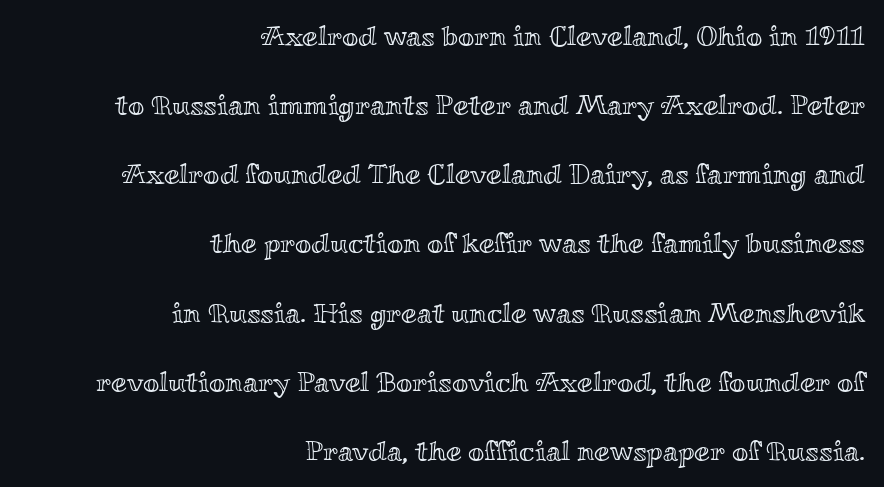
The image shows 28 px wide type, upright; set right-aligned, loose line spacing (2.47x), normal letter spacing, not underlined; a small x-height.
